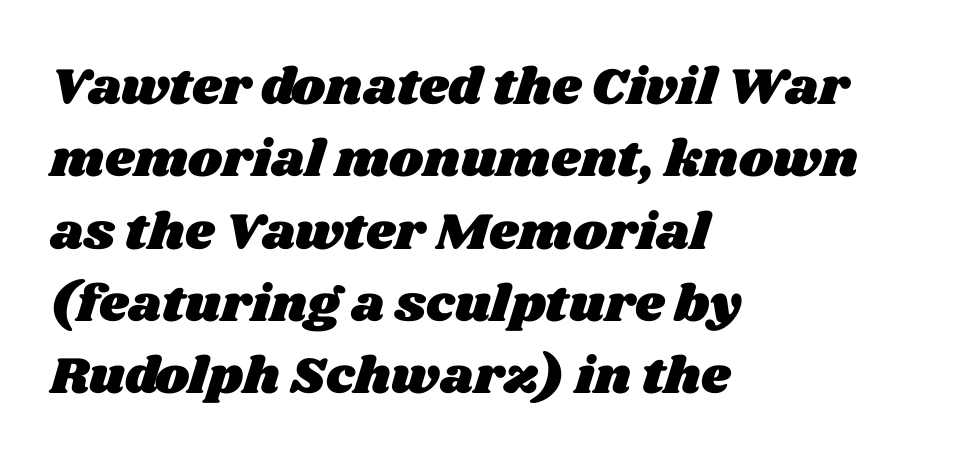
Q: Is the text underlined? A: No.
Q: How is the paragraph aligned? A: Left-aligned.
Q: Is the spacing between letters normal or unusually wide? A: Normal.
Q: Is the spacing between lines tight, normal or loose? A: Normal.
Q: Width (condensed, normal, or wide)? A: Wide.
Q: Stroke contrast? A: Medium.
Q: x-height? A: Large.
Q: Monospaced? A: No.
